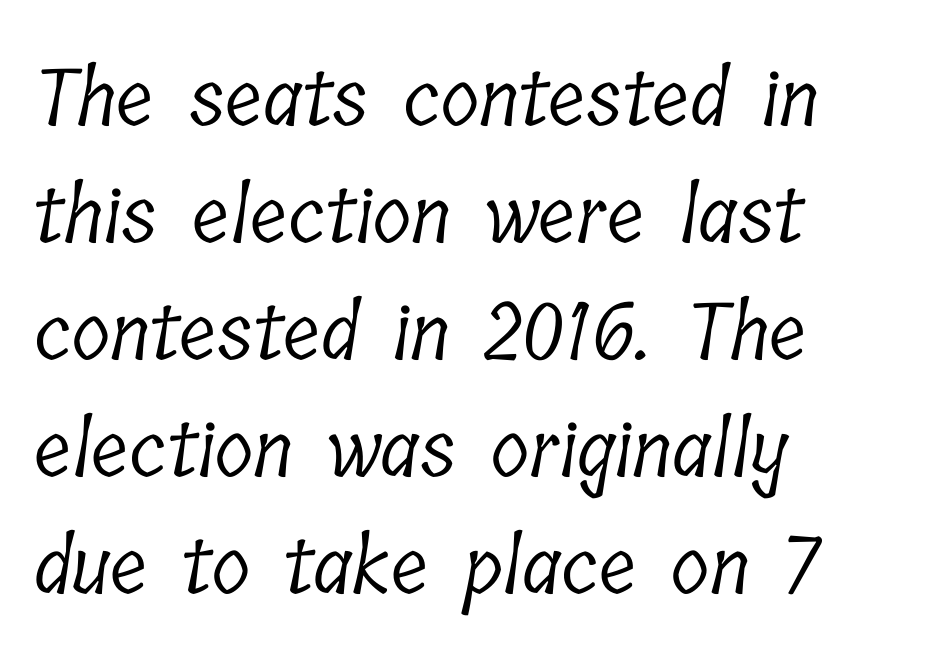
{"serif": "yes", "bold": "no", "weight": "light", "width": "condensed", "stroke_contrast": "low", "x_height": "medium", "monospaced": "no", "underline": "no", "align": "left", "line_spacing": "normal", "line_spacing_ratio": 1.48, "letter_spacing": "normal", "letter_spacing_em": 0.0, "glyph_px": 79}
